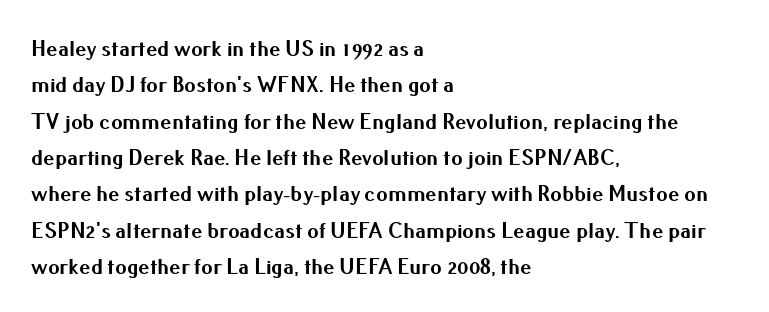
The text block is weighted toward the left margin, trailing off unevenly rightward. These lines carry a lot of weight — the face is fully bold. The letters stand upright; this is a roman face. Each row of text sits above clean, open space. This rendering leaves character spacing at its baseline value.
